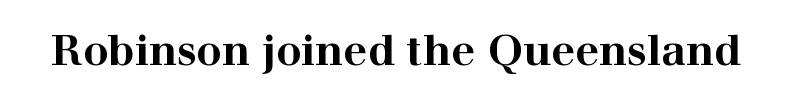
Decoration check: the copy has no underline. Strong, thick strokes mark this as bold type. Do the characters align in a grid? No, the font is proportional. Spacing between characters is what you'd get straight out of the box.
